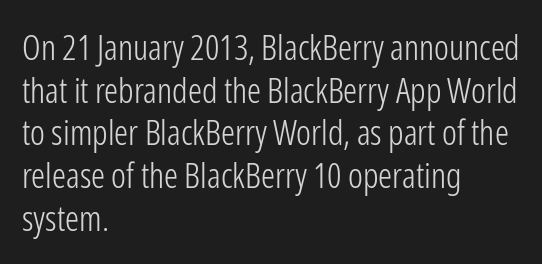
Q: Is the text bold? A: No.
Q: Is the text italic (slanted)? A: No, it is upright.
Q: Is the typeface a serif or a sans-serif typeface? A: Sans-serif.
Q: Is the text underlined? A: No.
Q: How is the paragraph aligned? A: Left-aligned.
Q: Is the spacing between letters normal or unusually wide? A: Normal.
Q: Width (condensed, normal, or wide)? A: Condensed.
Q: Stroke contrast? A: Low.
Q: x-height? A: Medium.
Q: Monospaced? A: No.
